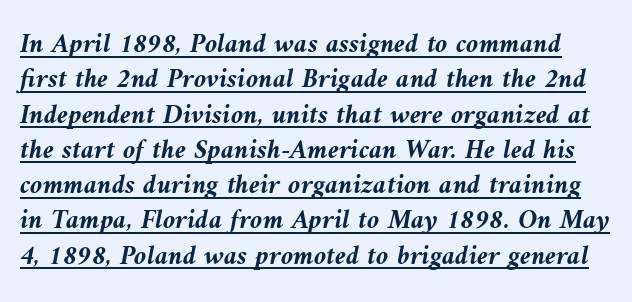
Q: Is the text bold? A: Yes.
Q: Is the text italic (slanted)? A: Yes, it leans left by about 10 degrees.
Q: Is the text underlined? A: Yes.
Q: Is the spacing between letters normal or unusually wide? A: Normal.
Q: Is the spacing between lines tight, normal or loose? A: Normal.
Q: Width (condensed, normal, or wide)? A: Normal.
Q: Stroke contrast? A: Medium.
Q: x-height? A: Medium.
Q: Monospaced? A: No.
